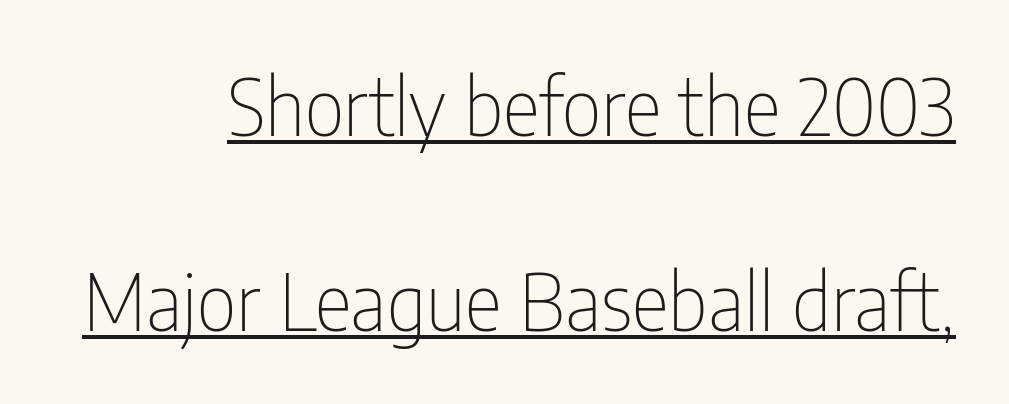
The image shows 79 px thin, condensed sans-serif type, upright; set right-aligned, loose line spacing (2.47x), normal letter spacing, underlined; low stroke contrast and a medium x-height.
